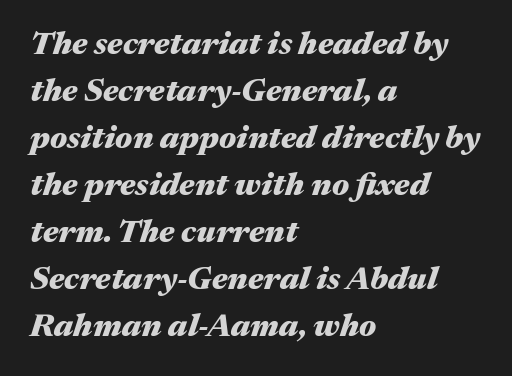
{"italic": "yes", "lean": "right", "slant_degrees": 17, "bold": "yes", "weight": "heavy", "width": "wide", "stroke_contrast": "medium", "x_height": "medium", "monospaced": "no", "underline": "no", "align": "left", "line_spacing": "normal", "line_spacing_ratio": 1.47, "letter_spacing": "normal", "letter_spacing_em": 0.0, "glyph_px": 32}
